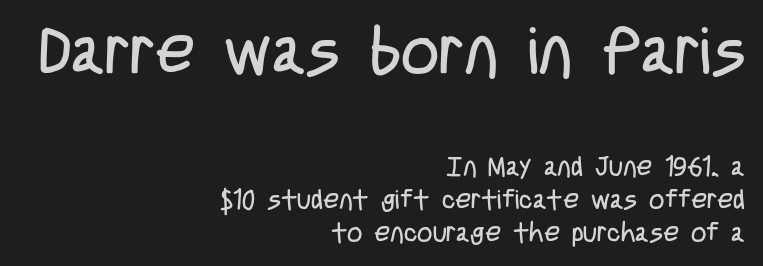
{"serif": "no", "italic": "no", "bold": "no", "weight": "regular", "width": "condensed", "stroke_contrast": "low", "x_height": "large", "monospaced": "no", "underline": "no", "align": "right", "line_spacing_ratio": 1.22, "letter_spacing": "normal", "letter_spacing_em": 0.0, "larger_block": "first", "size_ratio": 2.48, "glyph_px": 67}
